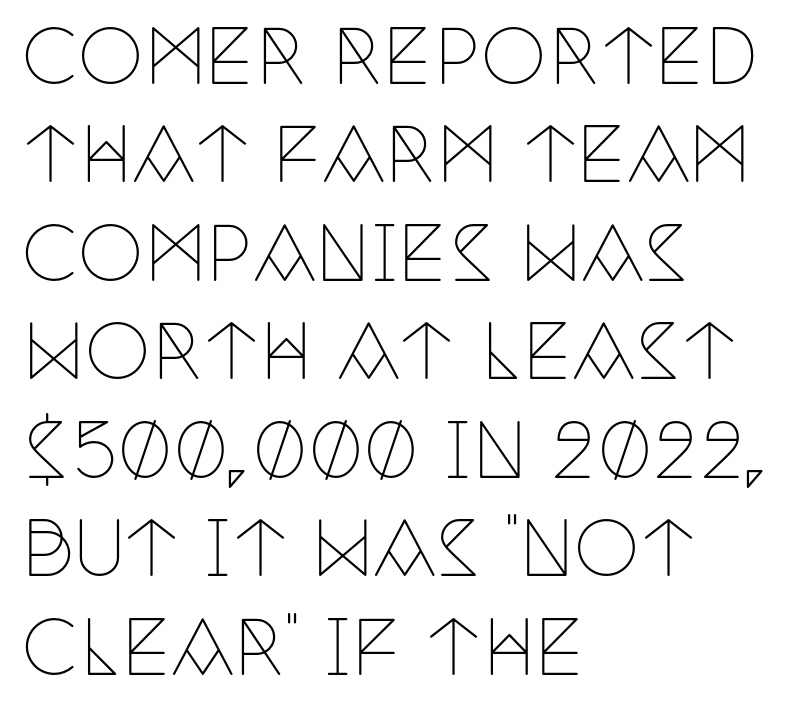
Q: Is the text bold? A: No.
Q: Is the text italic (slanted)? A: No, it is upright.
Q: Is the typeface a serif or a sans-serif typeface? A: Serif.
Q: Is the text underlined? A: No.
Q: How is the paragraph aligned? A: Left-aligned.
Q: Is the spacing between letters normal or unusually wide? A: Normal.
Q: Is the spacing between lines tight, normal or loose? A: Normal.
Q: Width (condensed, normal, or wide)? A: Condensed.
Q: Stroke contrast? A: Low.
Q: x-height? A: Large.
Q: Monospaced? A: No.
